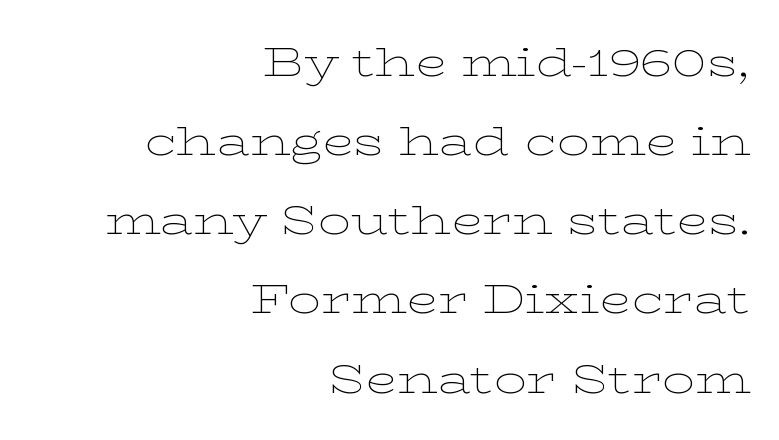
The image shows 41 px thin, wide serif type, upright; set right-aligned, loose line spacing (1.93x), normal letter spacing, not underlined; low stroke contrast and a medium x-height.
